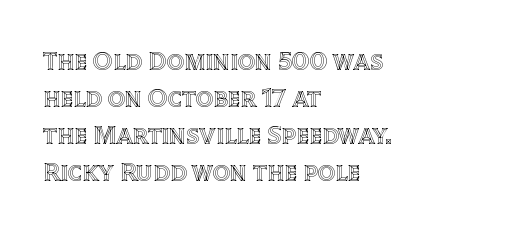
{"italic": "no", "underline": "no", "align": "left", "line_spacing": "normal", "line_spacing_ratio": 1.37, "letter_spacing": "normal", "letter_spacing_em": 0.0, "glyph_px": 27}
